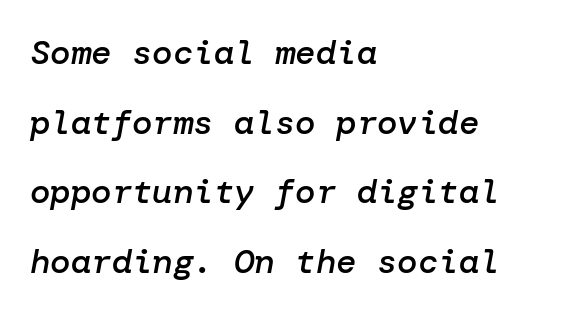
{"italic": "yes", "lean": "right", "slant_degrees": 10, "bold": "semi", "weight": "semibold", "width": "normal", "stroke_contrast": "low", "x_height": "medium", "underline": "no", "align": "left", "line_spacing": "loose", "line_spacing_ratio": 2.05, "letter_spacing": "normal", "letter_spacing_em": 0.0, "glyph_px": 34}
